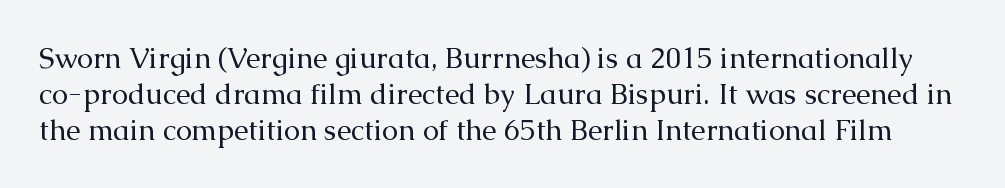
Q: Is the text bold? A: No.
Q: Is the text italic (slanted)? A: No, it is upright.
Q: Is the typeface a serif or a sans-serif typeface? A: Serif.
Q: Is the text underlined? A: No.
Q: Is the spacing between letters normal or unusually wide? A: Normal.
Q: Width (condensed, normal, or wide)? A: Normal.
Q: Stroke contrast? A: Medium.
Q: x-height? A: Medium.
Q: Monospaced? A: No.
